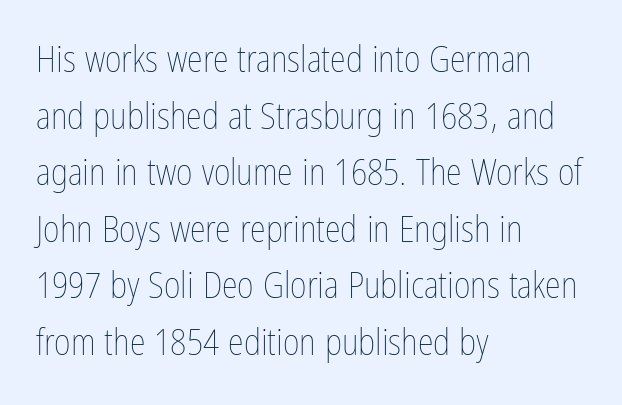
The image shows 36 px thin, condensed type, upright; set left-aligned, normal line spacing (1.57x), normal letter spacing, not underlined; low stroke contrast and a medium x-height.
